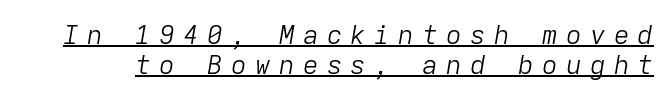
The rendered words wear a rule along their underside. Does extra space separate the letters? Yes, quite a lot of it. Rendered with sloped, italic letterforms. No chunkiness to these letters — they're not bold.
